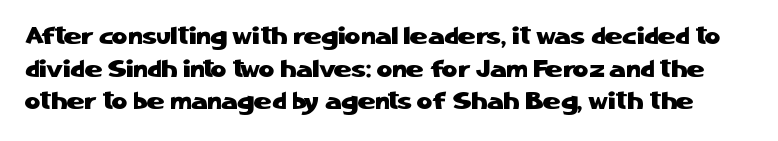
{"italic": "no", "underline": "no", "line_spacing": "normal", "line_spacing_ratio": 1.36, "letter_spacing": "normal", "letter_spacing_em": 0.0, "glyph_px": 24}
